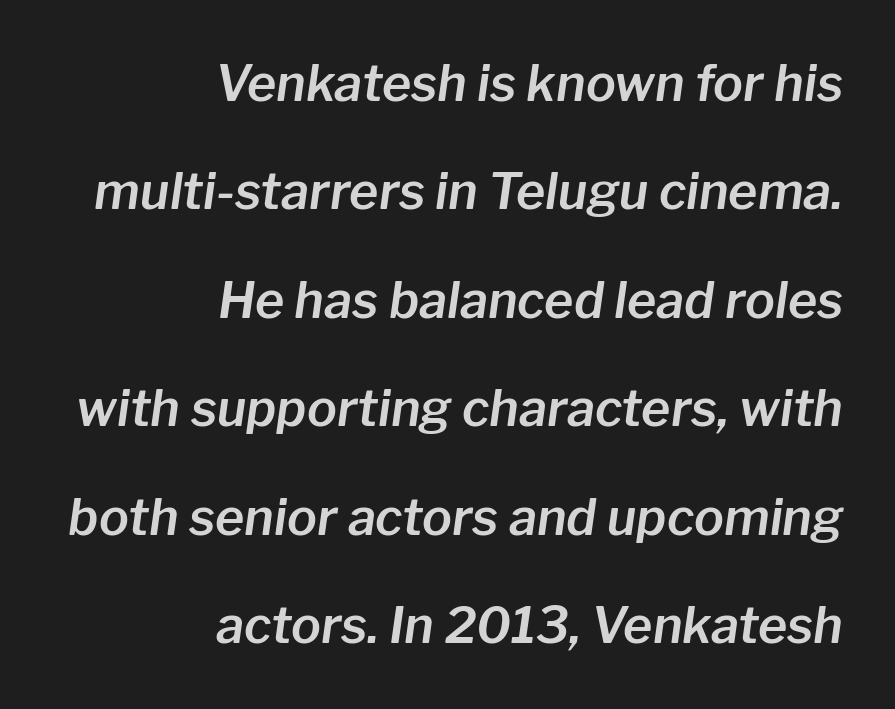
Loosely led — the rows are spread out. The lines are quadded right. Here the designer chose a conventional face with non-uniform glyph widths. You could call the tracking neutral — neither tight nor loose.
